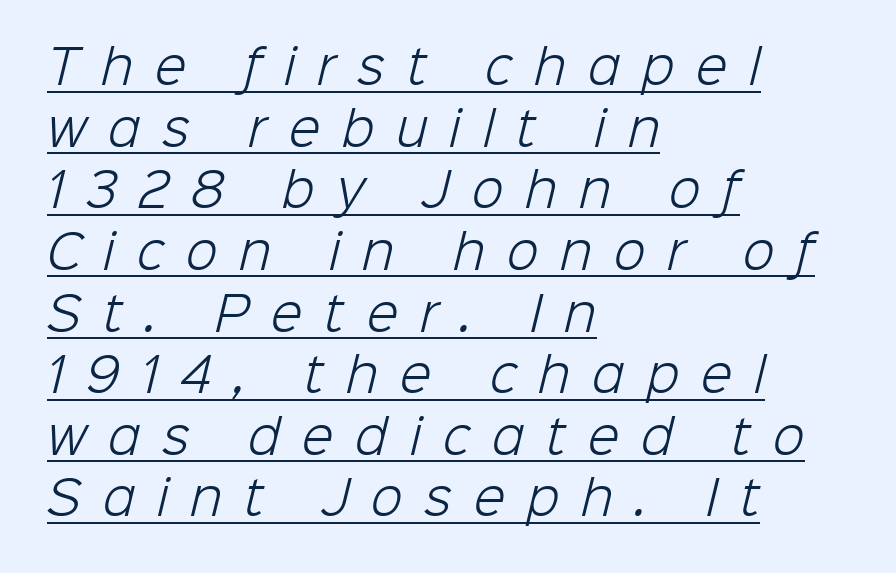
{"serif": "no", "bold": "no", "weight": "light", "width": "normal", "stroke_contrast": "low", "x_height": "medium", "monospaced": "no", "underline": "yes", "align": "left", "line_spacing": "normal", "line_spacing_ratio": 1.34, "letter_spacing": "wide", "letter_spacing_em": 0.48, "glyph_px": 46}
